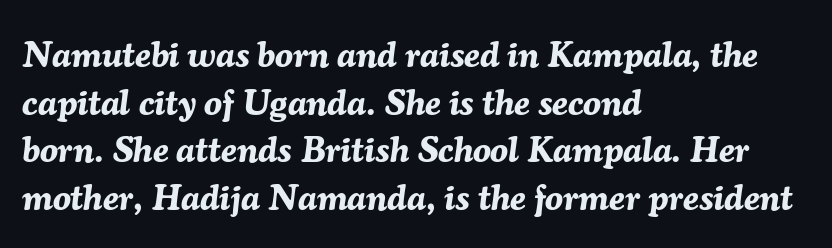
Q: Is the text bold? A: Yes.
Q: Is the text italic (slanted)? A: Yes, it leans right by about 7 degrees.
Q: Is the text underlined? A: No.
Q: How is the paragraph aligned? A: Left-aligned.
Q: Is the spacing between letters normal or unusually wide? A: Normal.
Q: Is the spacing between lines tight, normal or loose? A: Normal.
Q: Width (condensed, normal, or wide)? A: Normal.
Q: Stroke contrast? A: Medium.
Q: x-height? A: Medium.
Q: Monospaced? A: No.
